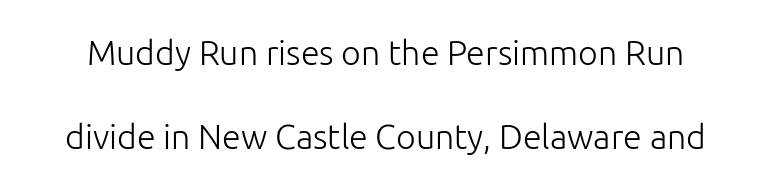
Do the characters align in a grid? No, the font is proportional. Baseline-to-baseline distance is far greater than the letter height. Each word holds together tightly as a unit, with standard inter-letter gaps. Is there any slant? The stems are plumb.
